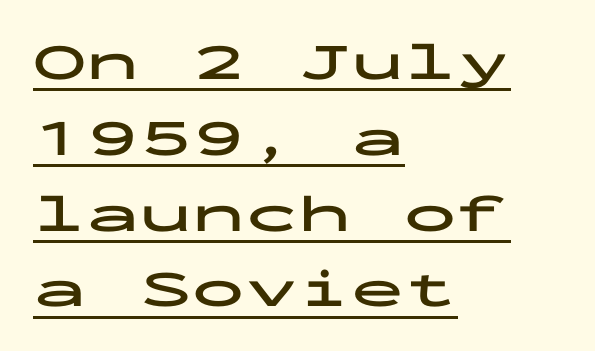
The image shows 53 px bold, wide sans-serif type, upright, monospaced; set left-aligned, normal line spacing (1.43x), normal letter spacing, underlined; low stroke contrast and a medium x-height.
